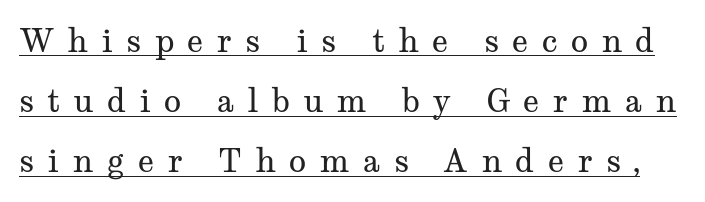
{"serif": "yes", "italic": "no", "bold": "no", "weight": "regular", "width": "wide", "stroke_contrast": "medium", "x_height": "medium", "monospaced": "no", "underline": "yes", "line_spacing_ratio": 1.88, "letter_spacing": "wide", "letter_spacing_em": 0.41, "glyph_px": 32}
